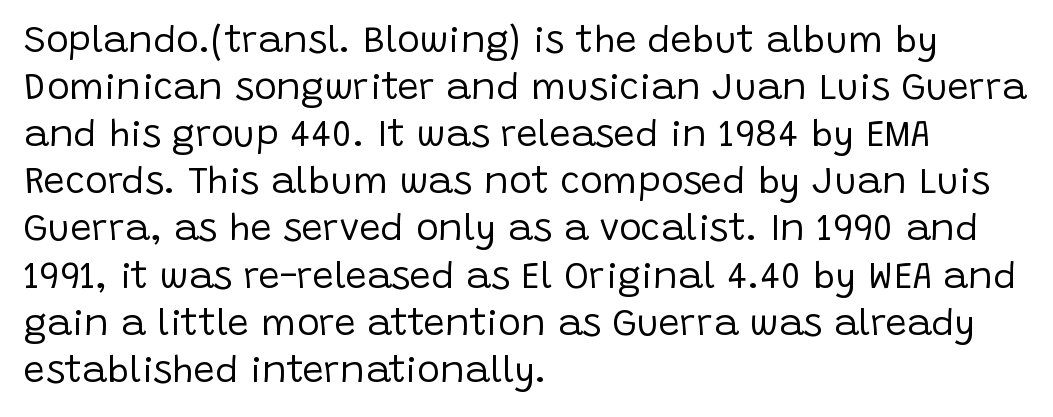
Descenders are the only things crossing below the line. If you drew a line through each stem, it would be perfectly vertical. Note the varied advance widths — an 'i' is clearly narrower than an 'm'. Line starts are locked; line ends wander.
